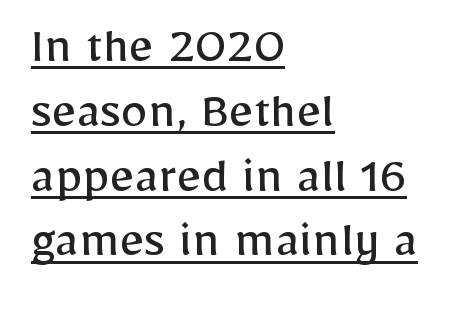
{"serif": "no", "italic": "no", "bold": "no", "weight": "regular", "width": "normal", "stroke_contrast": "low", "x_height": "medium", "monospaced": "no", "underline": "yes", "align": "left", "line_spacing_ratio": 1.2, "letter_spacing": "normal", "letter_spacing_em": 0.0, "glyph_px": 54}
